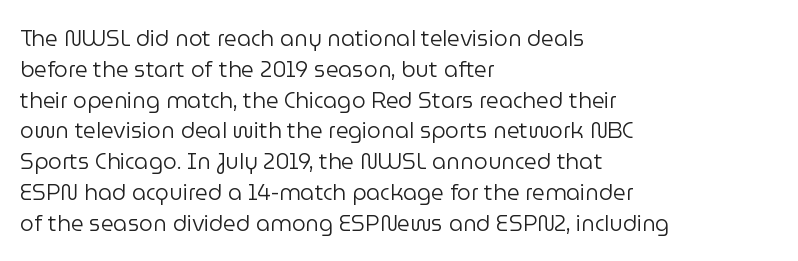
{"italic": "no", "bold": "no", "underline": "no", "align": "left", "line_spacing": "normal", "line_spacing_ratio": 1.4, "letter_spacing": "normal", "letter_spacing_em": 0.0, "glyph_px": 22}
